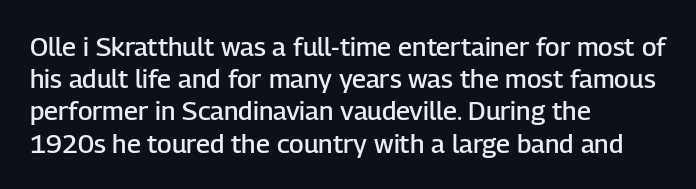
{"italic": "no", "bold": "semi", "underline": "no", "align": "left", "line_spacing_ratio": 1.24, "letter_spacing": "normal", "letter_spacing_em": 0.0, "glyph_px": 26}
